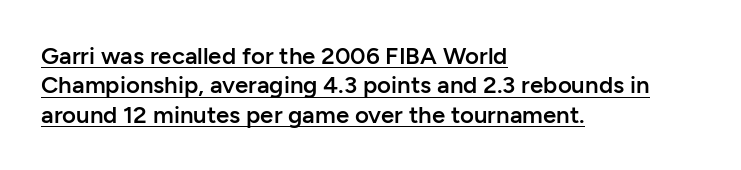
In terms of weight, the rendering is demibold, just under bold. These lines are set flush left with a ragged right edge. The axis of the letterforms is exactly vertical. Like a heading marked for emphasis, these lines bear an underscore.
